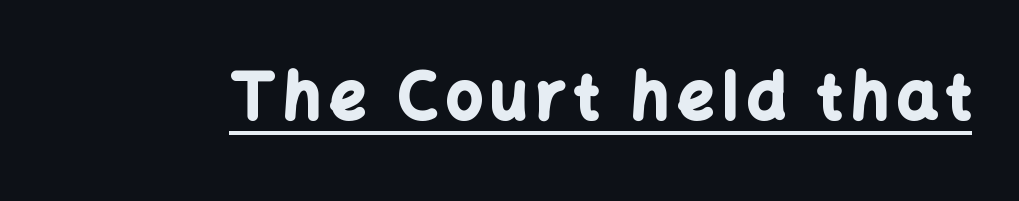
Q: Is the text bold? A: Yes.
Q: Is the text italic (slanted)? A: No, it is upright.
Q: Is the typeface a serif or a sans-serif typeface? A: Sans-serif.
Q: Is the text underlined? A: Yes.
Q: Width (condensed, normal, or wide)? A: Normal.
Q: Stroke contrast? A: Low.
Q: x-height? A: Medium.
Q: Monospaced? A: No.
